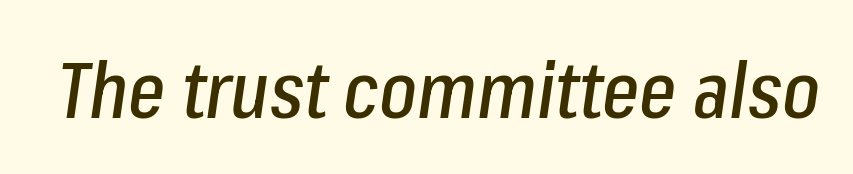
Letter spacing: default. Proportional: the letters do not fall into vertical columns. Each row of text sits above clean, open space. Slant detected: the letters are inclined.
